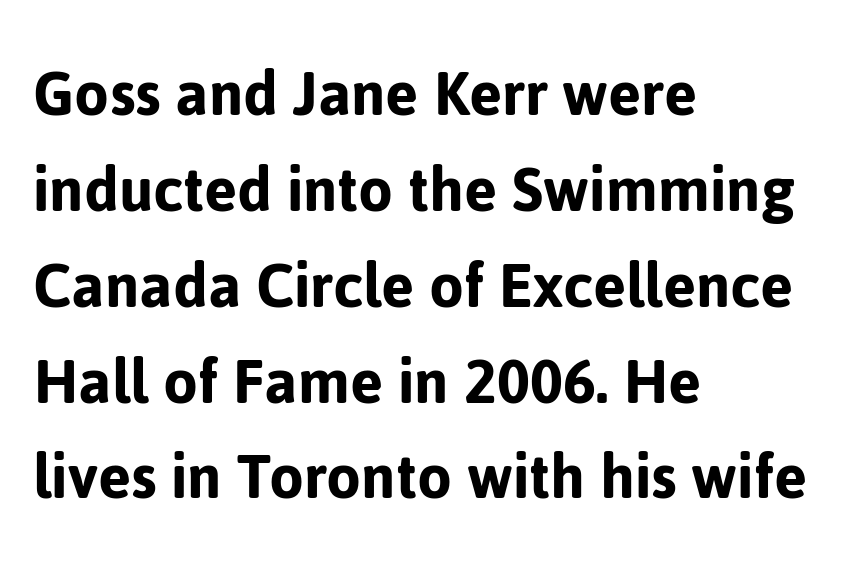
The image shows 71 px sans-serif type, upright; set left-aligned, normal line spacing (1.35x), normal letter spacing, not underlined; low stroke contrast and a medium x-height.
